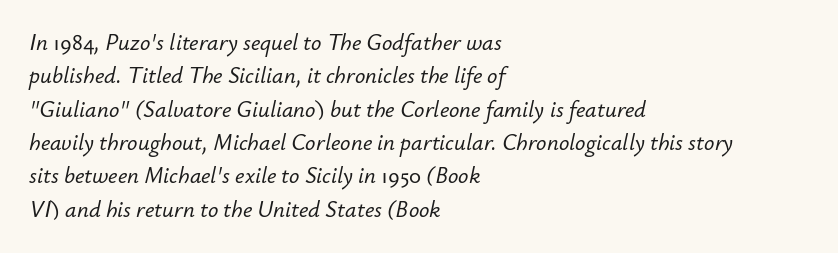
The image shows 23 px text type, italic (leaning right); set left-aligned, normal line spacing (1.45x), normal letter spacing, not underlined.
